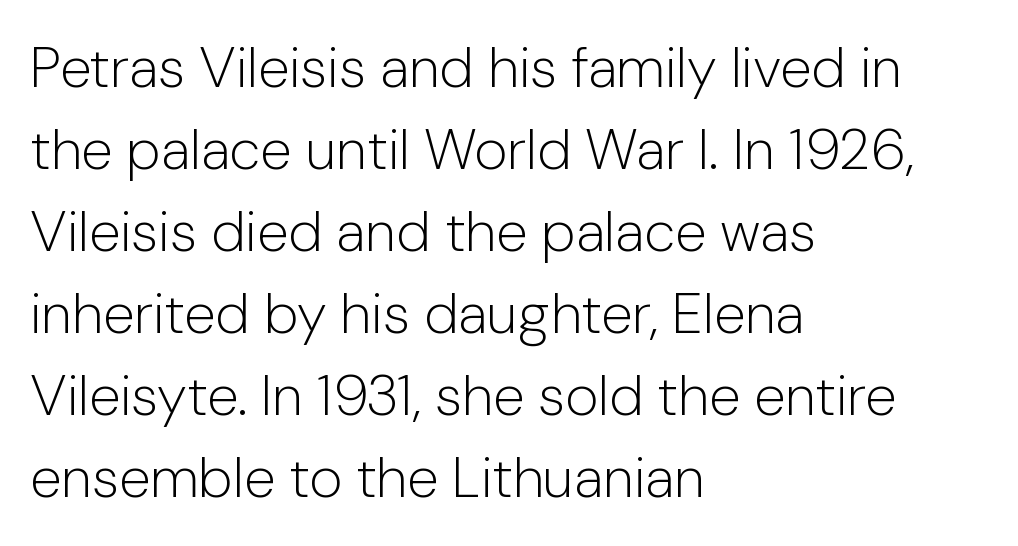
The image shows 57 px light sans-serif type, upright; set left-aligned, normal line spacing (1.44x), normal letter spacing, not underlined; low stroke contrast and a medium x-height.
